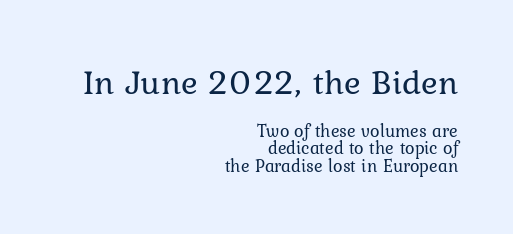
Compare the two chunks: the upper has the greater cap height. Look at the tracking — it's just the regular setting, nothing added. Short and long lines alike share a common ending point at right. The cut favours lightness, reaching ordinary text weight at its darkest.
